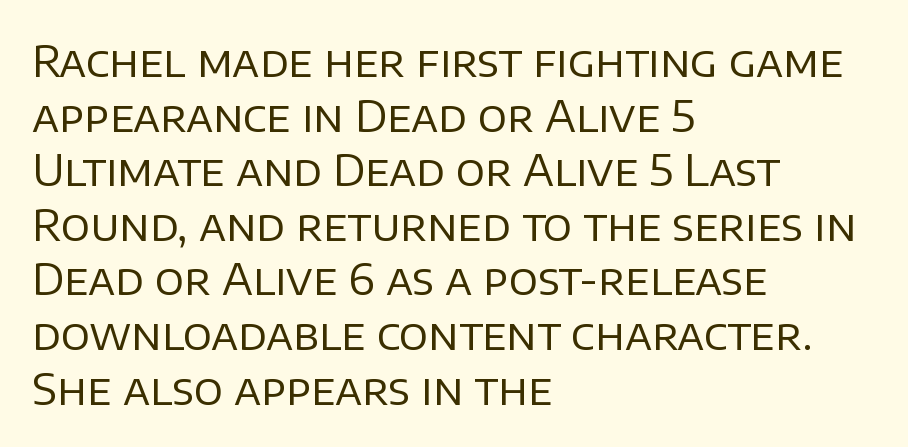
{"serif": "no", "italic": "no", "bold": "no", "weight": "regular", "width": "normal", "stroke_contrast": "low", "x_height": "large", "monospaced": "no", "underline": "no", "align": "left", "line_spacing": "normal", "line_spacing_ratio": 1.27, "letter_spacing": "normal", "letter_spacing_em": 0.0, "glyph_px": 43}
